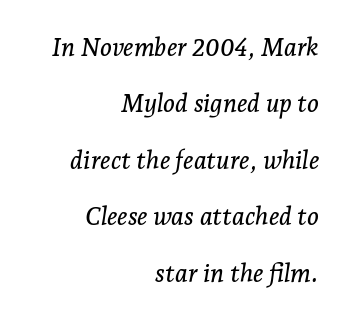
Q: Is the text italic (slanted)? A: Yes, it leans right by about 7 degrees.
Q: Is the text underlined? A: No.
Q: How is the paragraph aligned? A: Right-aligned.
Q: Is the spacing between letters normal or unusually wide? A: Normal.
Q: Is the spacing between lines tight, normal or loose? A: Loose.
